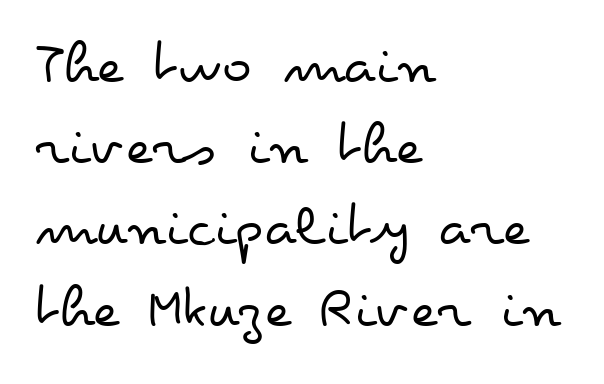
{"italic": "no", "bold": "no", "weight": "regular", "width": "wide", "stroke_contrast": "low", "x_height": "small", "monospaced": "no", "underline": "no", "align": "left", "line_spacing": "normal", "line_spacing_ratio": 1.31, "letter_spacing": "normal", "letter_spacing_em": 0.0, "glyph_px": 62}
